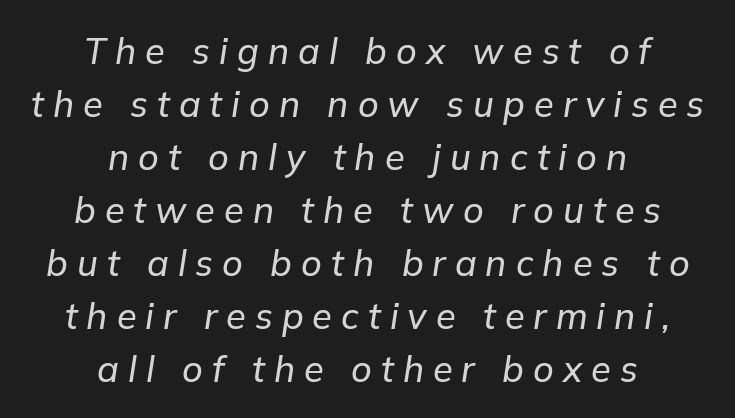
A typesetter would call this heavily tracked-out type. The baseline area is clear. This sample is center-justified, so both line endings float freely. The letters advance in unequal steps, a hallmark of proportional type. In terms of leading, this rendering sits right in the middle.
